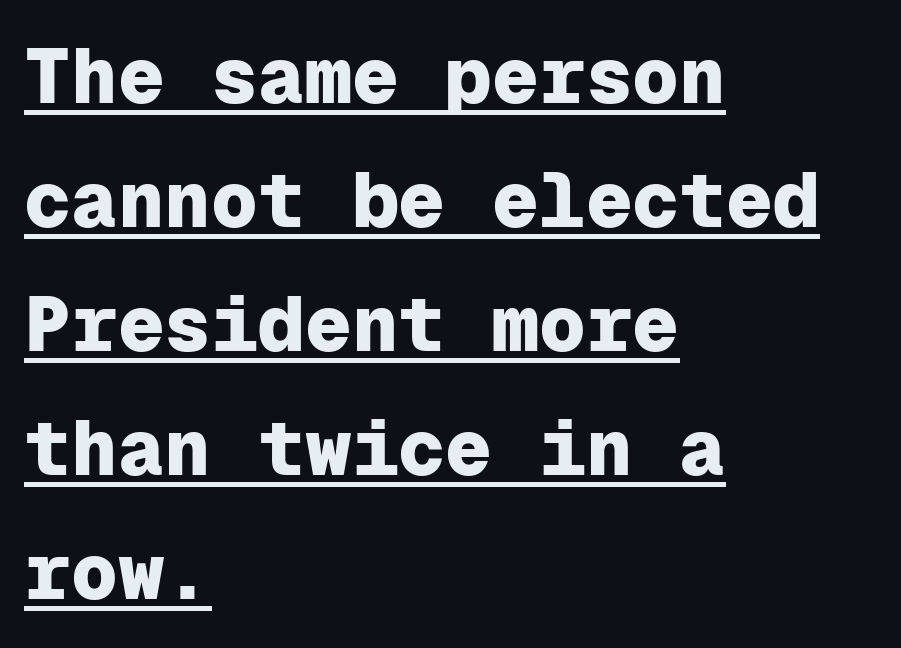
Chunky letters — that's bold for sure. The face used here appears with an underline applied. The specimen reads as upright at a glance. The rag falls on the right side of this text block. You could count columns in this text — the font is strictly monospaced.
